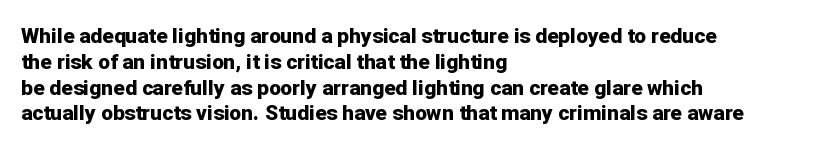
The letters stand upright; this is a roman face. Every row of glyphs begins at an identical x-position on the left. Between one letter and the next there's only the usual sliver of space. Caption: bold face, heavy strokes.
